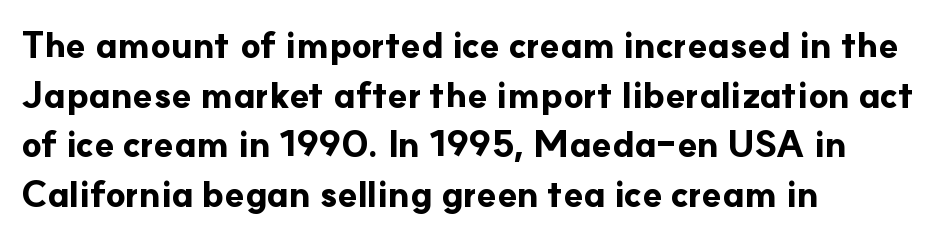
{"serif": "no", "italic": "no", "bold": "yes", "weight": "bold", "width": "normal", "stroke_contrast": "low", "x_height": "small", "monospaced": "no", "underline": "no", "align": "left", "line_spacing": "normal", "line_spacing_ratio": 1.38, "letter_spacing": "normal", "letter_spacing_em": 0.0, "glyph_px": 36}
